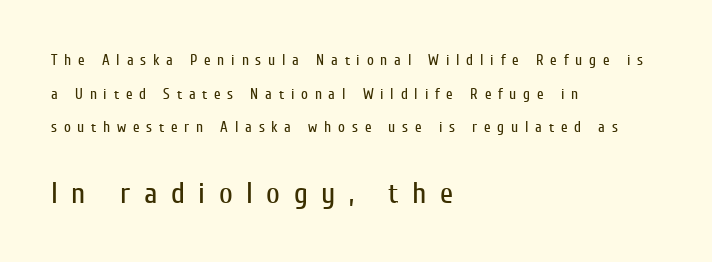
The letters carry no serifs — their stems end cleanly without finishing strokes. The rendering uses natural spacing where letterforms have individual widths. The passage shown begins with its smaller block and ends with its larger one. No heavy texture on the line: the type isn't bold.
